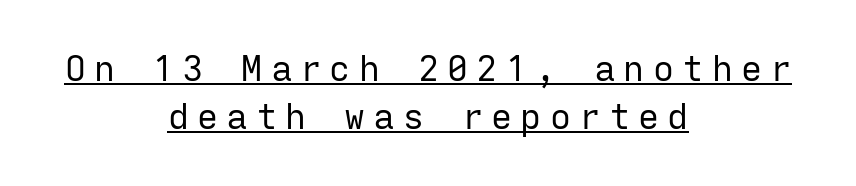
Leftover space on each line is divided equally before and after the words. A roman cut, with each character standing at attention. Nothing heavy about these letters — not bold at all. This sample keeps an unexceptional amount of space between lines. Do the characters align in a grid? Yes, the font is monospaced. The glyphs in this specimen are sans serif.
